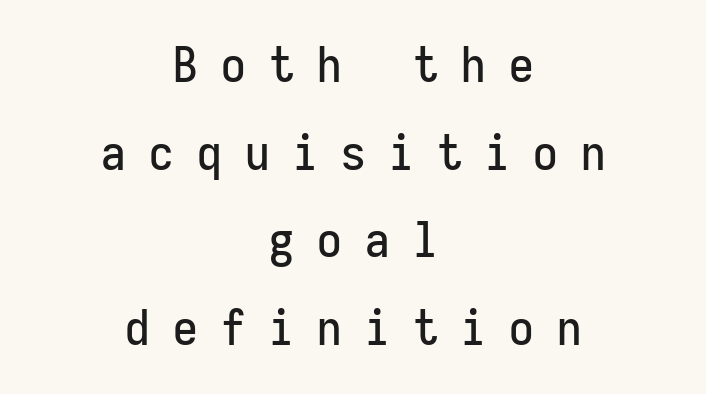
{"serif": "no", "italic": "no", "width": "condensed", "stroke_contrast": "low", "x_height": "medium", "monospaced": "yes", "underline": "no", "align": "center", "line_spacing_ratio": 1.79, "letter_spacing": "wide", "letter_spacing_em": 0.48, "glyph_px": 49}
